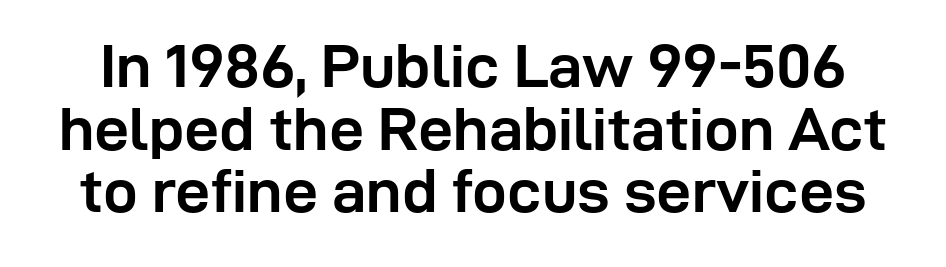
{"serif": "no", "italic": "no", "bold": "yes", "weight": "semibold", "width": "normal", "stroke_contrast": "low", "x_height": "medium", "monospaced": "no", "underline": "no", "line_spacing": "tight", "line_spacing_ratio": 1.01, "letter_spacing": "normal", "letter_spacing_em": 0.0, "glyph_px": 62}
